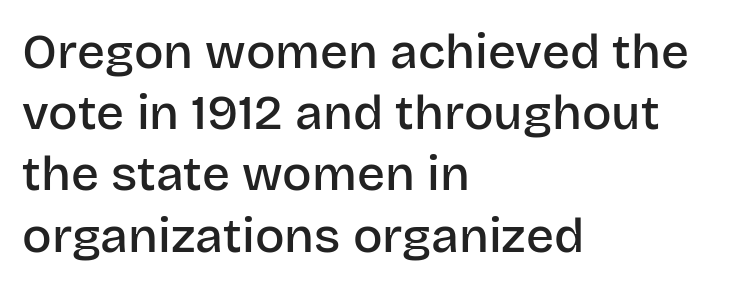
{"serif": "no", "italic": "no", "bold": "semi", "weight": "semibold", "width": "normal", "stroke_contrast": "low", "x_height": "large", "monospaced": "no", "underline": "no", "align": "left", "line_spacing": "normal", "line_spacing_ratio": 1.25, "letter_spacing": "normal", "letter_spacing_em": 0.0, "glyph_px": 49}
